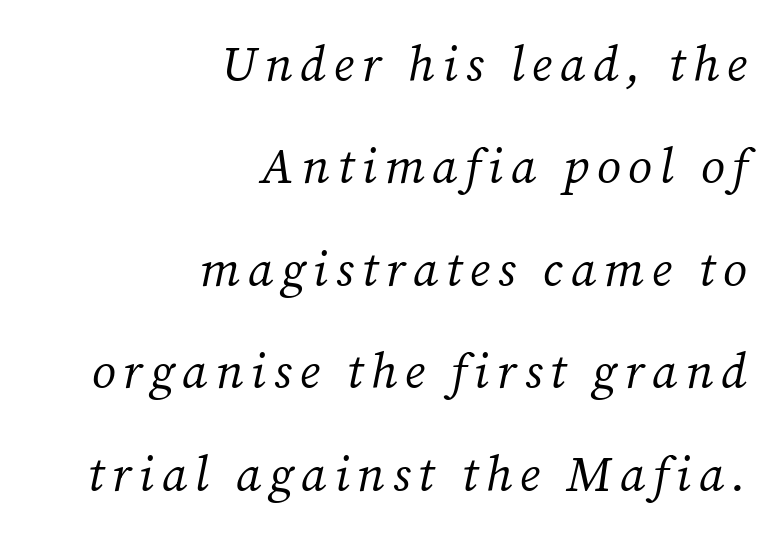
The image shows 49 px regular-weight serif type, italic (leaning right); set right-aligned, loose line spacing (2.09x), not underlined; medium stroke contrast and a medium x-height.
